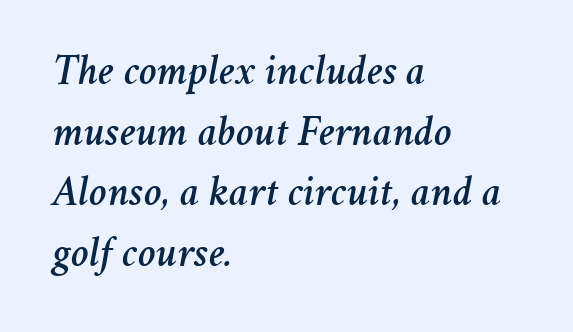
The image shows 43 px text type, italic (leaning right); set left-aligned, normal line spacing (1.41x), normal letter spacing, not underlined; medium stroke contrast and a medium x-height.
